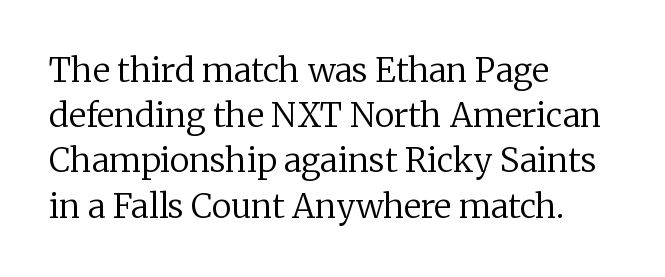
Q: Is the text bold? A: No.
Q: Is the text italic (slanted)? A: No, it is upright.
Q: Is the typeface a serif or a sans-serif typeface? A: Serif.
Q: Is the text underlined? A: No.
Q: How is the paragraph aligned? A: Left-aligned.
Q: Is the spacing between letters normal or unusually wide? A: Normal.
Q: Is the spacing between lines tight, normal or loose? A: Normal.
Q: Width (condensed, normal, or wide)? A: Normal.
Q: Stroke contrast? A: Low.
Q: x-height? A: Medium.
Q: Monospaced? A: No.
